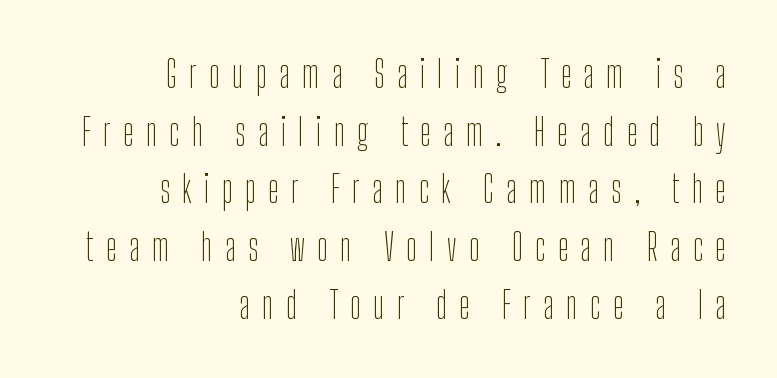
Unmarked baselines from the first word to the last. What kind of face is this? One without serifs — a sans. Right-aligned paragraph, ragged on the left. Is this a fixed-width face? No — the glyphs have proportional, varying widths. How are the letters spaced? Widely, with obvious added tracking. Line spacing here is normal.
